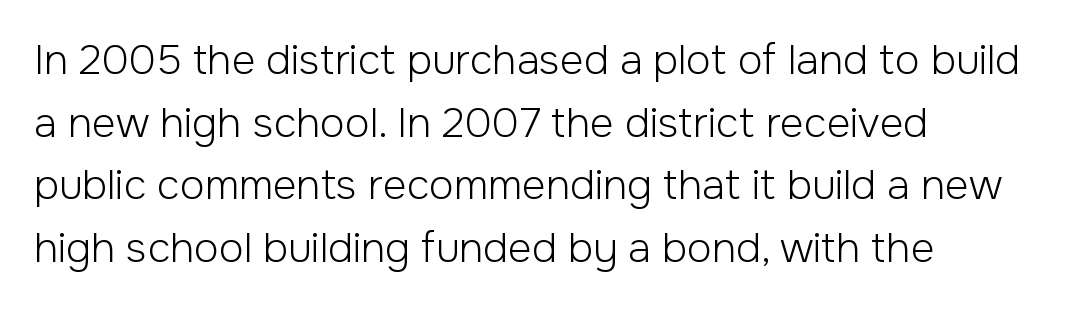
Q: Is the text bold? A: No.
Q: Is the text italic (slanted)? A: No, it is upright.
Q: Is the typeface a serif or a sans-serif typeface? A: Sans-serif.
Q: Is the text underlined? A: No.
Q: How is the paragraph aligned? A: Left-aligned.
Q: Is the spacing between letters normal or unusually wide? A: Normal.
Q: Is the spacing between lines tight, normal or loose? A: Normal.
Q: Width (condensed, normal, or wide)? A: Normal.
Q: Stroke contrast? A: Low.
Q: x-height? A: Medium.
Q: Monospaced? A: No.
